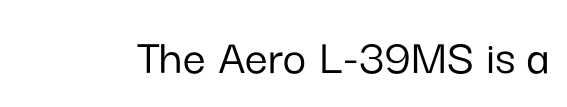
Q: Is the text italic (slanted)? A: No, it is upright.
Q: Is the typeface a serif or a sans-serif typeface? A: Sans-serif.
Q: Is the text underlined? A: No.
Q: Is the spacing between letters normal or unusually wide? A: Normal.
Q: Width (condensed, normal, or wide)? A: Normal.
Q: Stroke contrast? A: Low.
Q: x-height? A: Medium.
Q: Monospaced? A: No.
